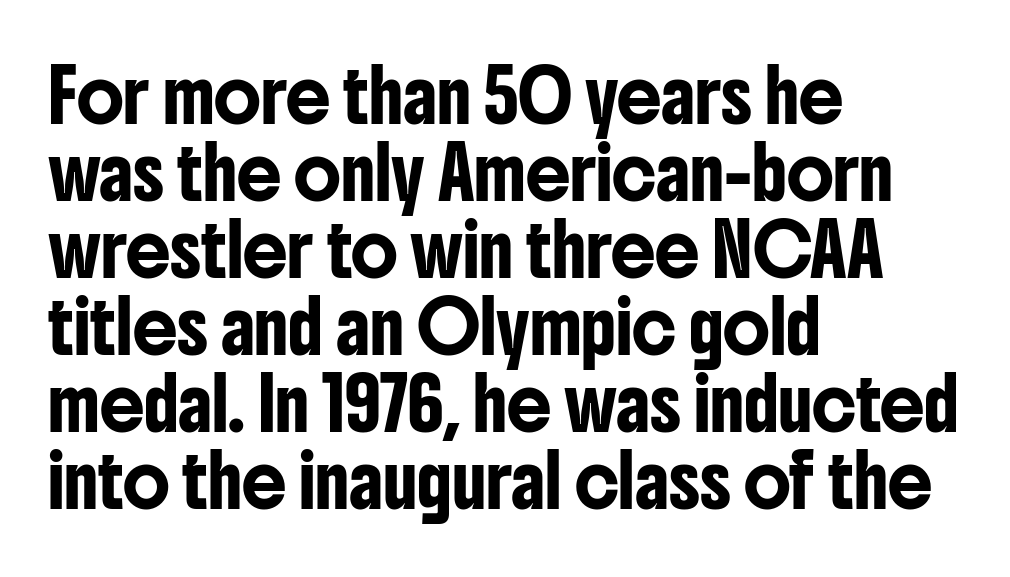
This sample is left-justified, so line endings fall wherever the words run out. Line spacing here is normal. Character widths vary here, with narrow letters taking less room than wide ones. The specimen reads as upright at a glance. No feet cap the strokes, marking this as sans-serif type. Caption: standard tracking, unaltered.
